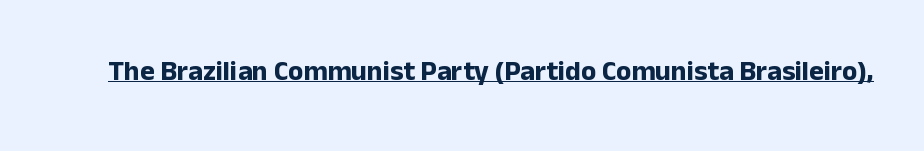
These lines are composed in type without serifs. How are the letters spaced? Ordinarily, with no added tracking. Caption: bold face, heavy strokes. This is underlined copy, the kind a proofreader might mark for attention. This sample uses an upright cut, with every glyph sitting square on the baseline. Each letter keeps its own natural width here, so spacing adapts to shape.
